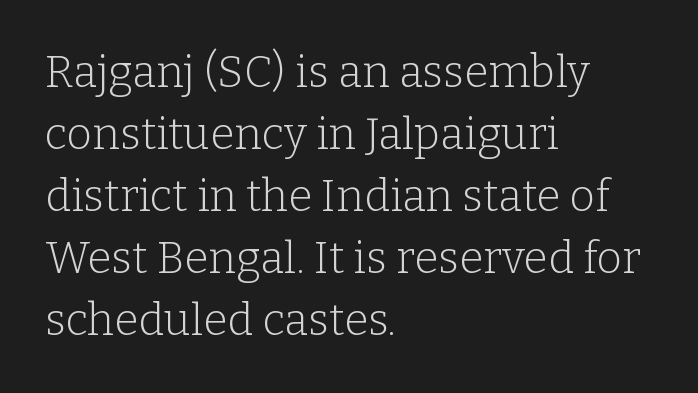
The image shows 44 px light serif type, upright; set left-aligned, normal line spacing (1.41x), normal letter spacing, not underlined; low stroke contrast and a medium x-height.
